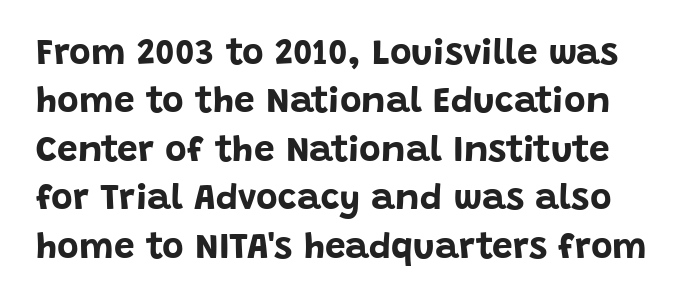
The image shows 37 px bold sans-serif type, upright; set normal line spacing (1.31x), normal letter spacing, not underlined; low stroke contrast and a large x-height.
